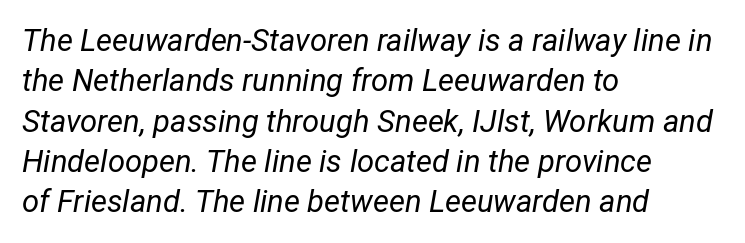
The image shows 31 px regular-weight, condensed type, italic (leaning right); set left-aligned, normal line spacing (1.3x), normal letter spacing, not underlined; low stroke contrast and a medium x-height.
